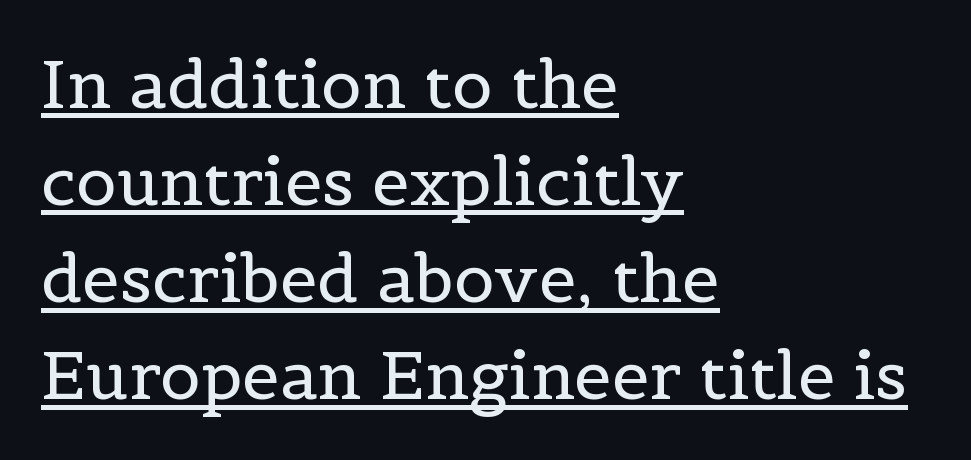
The leading is moderate, giving the passage an even texture. The rendering keeps characters at their native spacing. Underlining? Definitely there. The letters advance in unequal steps, a hallmark of proportional type.
